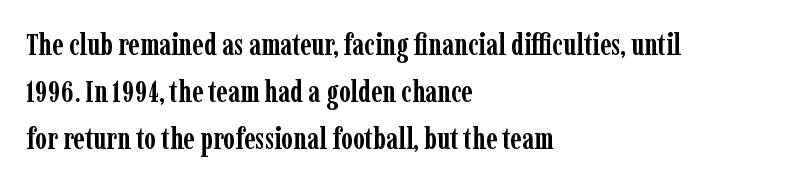
{"serif": "yes", "italic": "no", "bold": "yes", "weight": "semibold", "width": "condensed", "stroke_contrast": "low", "x_height": "medium", "monospaced": "no", "underline": "no", "align": "left", "line_spacing": "normal", "line_spacing_ratio": 1.57, "letter_spacing": "normal", "letter_spacing_em": 0.0, "glyph_px": 30}
